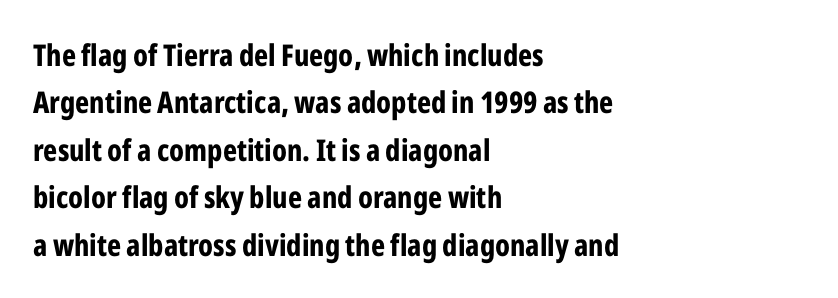
Is there any slant? The stems are plumb. Font category for this specimen: sans-serif. Caption: bold face, heavy strokes. Words float on clear page, feet unadorned. The face used here is proportionally spaced, like ordinary book or web type.
